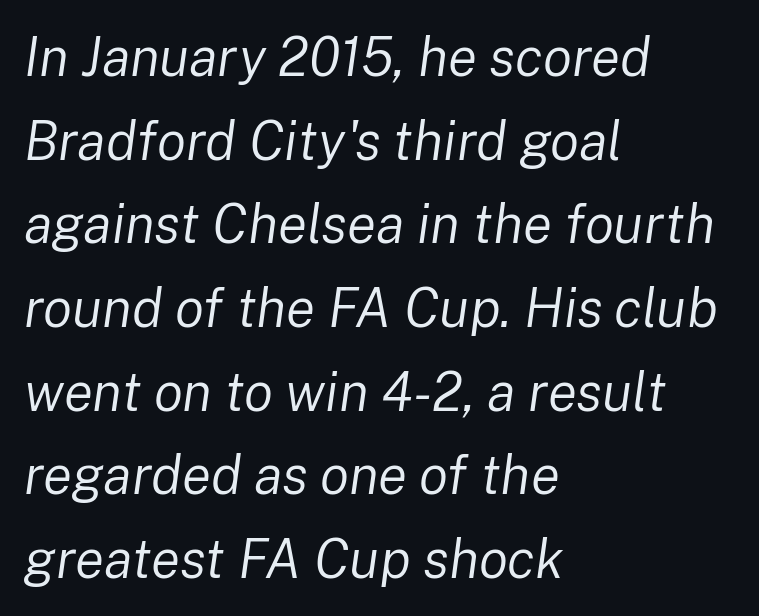
{"italic": "yes", "lean": "right", "slant_degrees": 8, "bold": "no", "weight": "regular", "width": "normal", "stroke_contrast": "low", "x_height": "medium", "monospaced": "no", "underline": "no", "align": "left", "line_spacing": "normal", "line_spacing_ratio": 1.55, "letter_spacing": "normal", "letter_spacing_em": 0.0, "glyph_px": 54}
